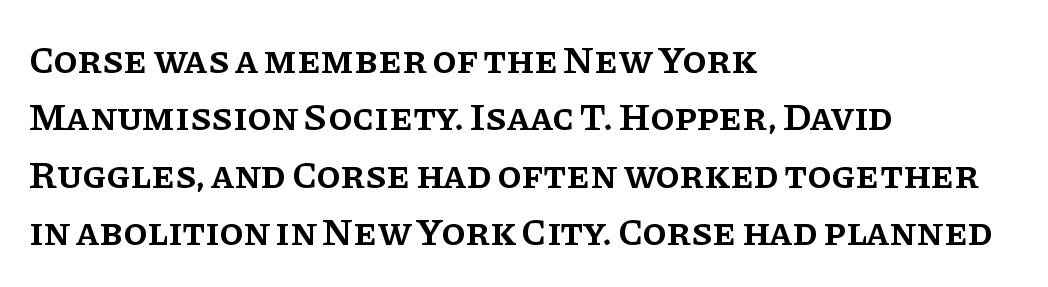
Regarding serifs, this sample has them. Firm but not heavy-handed strokes: this text is semibold. Tall strokes in this sample are plumb rather than angled. Descender tails drop into unmarked territory. Standard letterfit; no display-style spreading of the glyphs.
